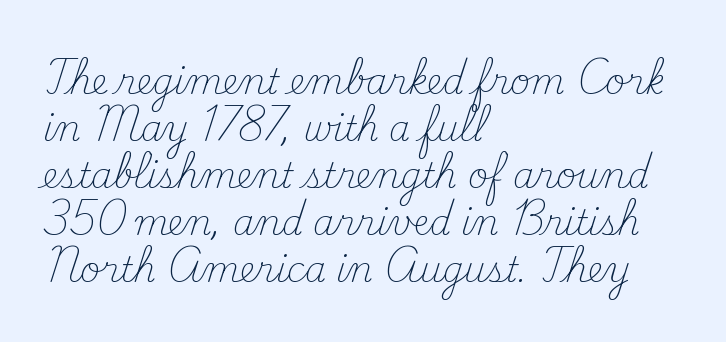
Any mark beneath the type? The region is blank. If you drew a ruler down the left edge, every line would touch it. Stroke mass is kept to a normal reading level or below.
